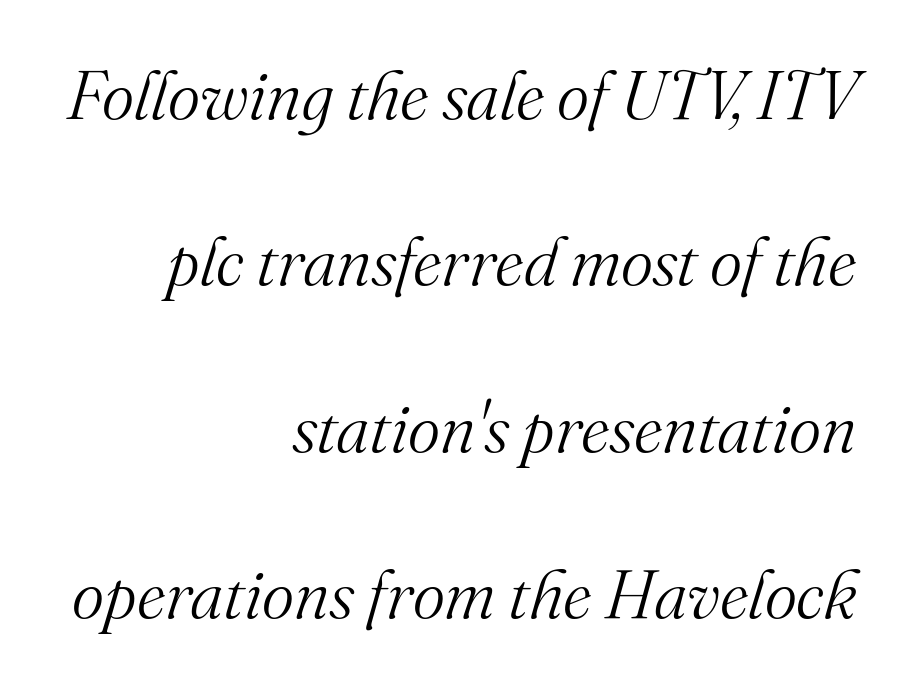
{"serif": "yes", "italic": "yes", "lean": "right", "slant_degrees": 16, "bold": "no", "weight": "light", "width": "normal", "stroke_contrast": "medium", "x_height": "small", "monospaced": "no", "underline": "no", "align": "right", "line_spacing": "loose", "line_spacing_ratio": 2.41, "letter_spacing": "normal", "letter_spacing_em": 0.0, "glyph_px": 69}
